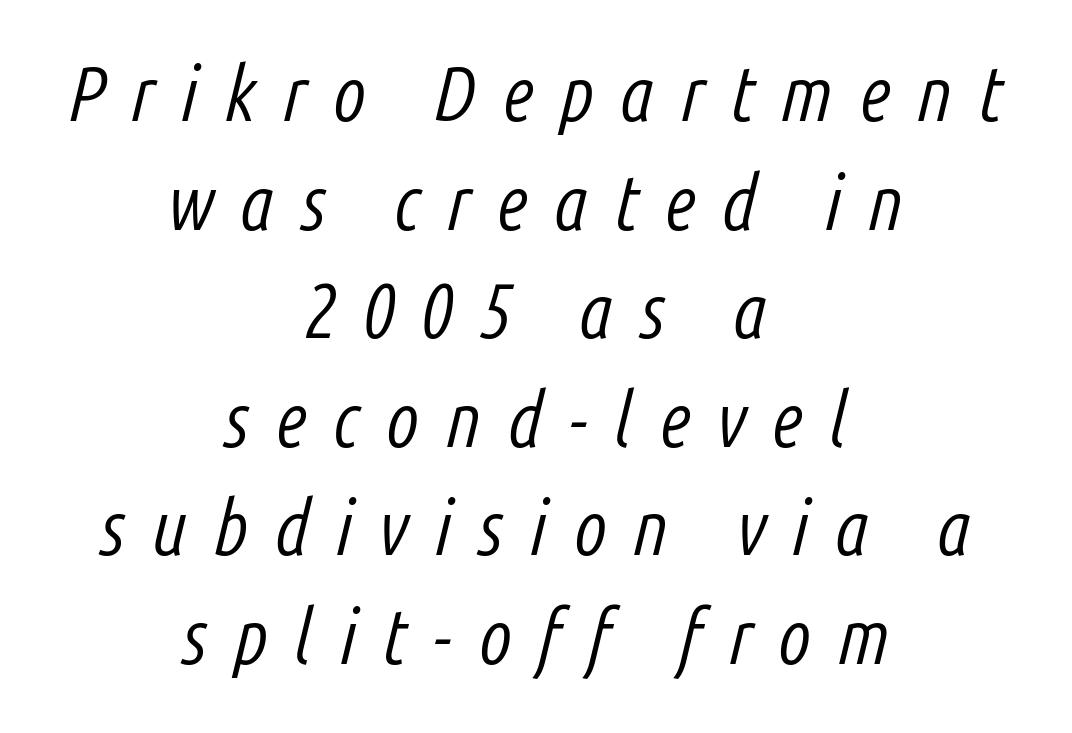
Descenders hang freely into open space. Heaviness? Minimal to ordinary, like unemphasized prose. Notice how the stems are inclined rather than vertical — that's the hallmark of italics. The gaps between neighbouring characters are conspicuously large.
